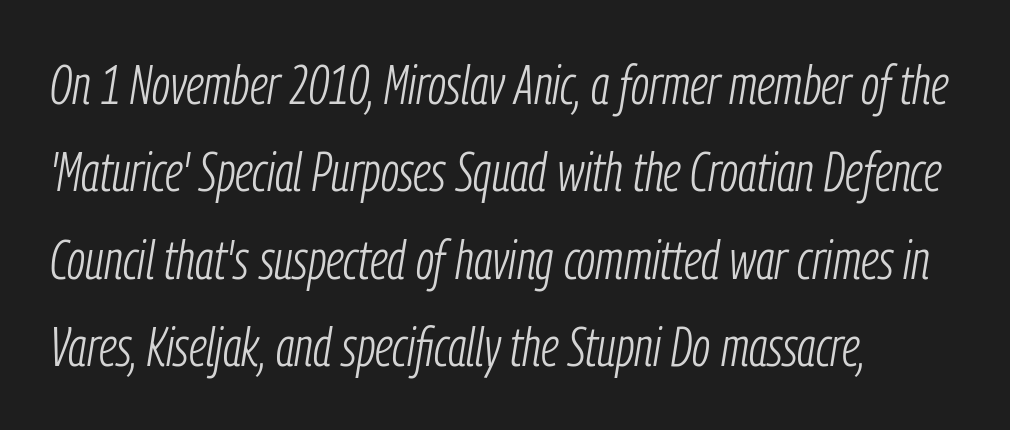
Q: Is the text bold? A: No.
Q: Is the text italic (slanted)? A: Yes, it leans right by about 9 degrees.
Q: Is the text underlined? A: No.
Q: How is the paragraph aligned? A: Left-aligned.
Q: Is the spacing between letters normal or unusually wide? A: Normal.
Q: Is the spacing between lines tight, normal or loose? A: Normal.
Q: Width (condensed, normal, or wide)? A: Condensed.
Q: Stroke contrast? A: Low.
Q: x-height? A: Medium.
Q: Monospaced? A: No.
